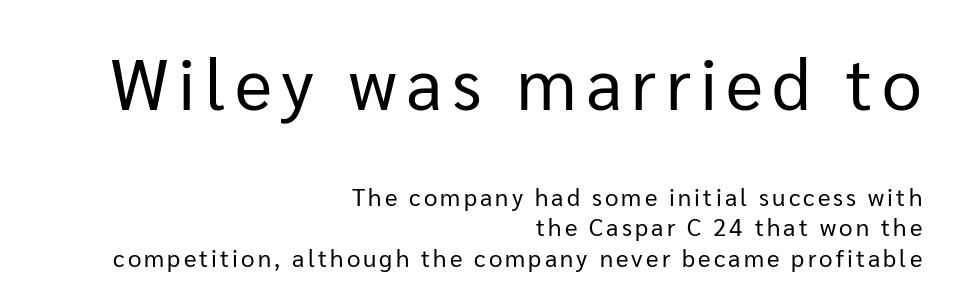
{"serif": "no", "italic": "no", "bold": "no", "weight": "regular", "width": "normal", "stroke_contrast": "low", "x_height": "medium", "monospaced": "no", "underline": "no", "align": "right", "line_spacing": "normal", "line_spacing_ratio": 1.26, "larger_block": "first", "size_ratio": 2.96, "glyph_px": 71}
